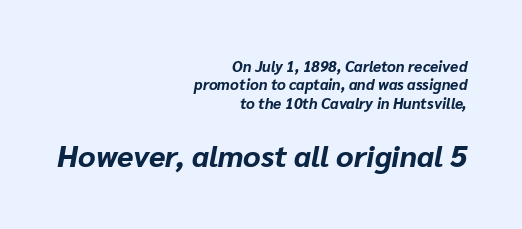
{"italic": "yes", "lean": "right", "slant_degrees": 10, "bold": "yes", "weight": "bold", "width": "normal", "stroke_contrast": "low", "x_height": "medium", "monospaced": "no", "underline": "no", "align": "right", "line_spacing_ratio": 1.22, "letter_spacing": "normal", "letter_spacing_em": 0.0, "larger_block": "second", "size_ratio": 2.0, "glyph_px": 30}
